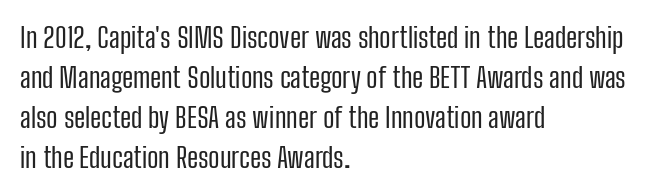
{"serif": "no", "italic": "no", "bold": "no", "weight": "regular", "width": "condensed", "stroke_contrast": "low", "x_height": "medium", "monospaced": "no", "underline": "no", "align": "left", "line_spacing": "normal", "line_spacing_ratio": 1.43, "letter_spacing": "normal", "letter_spacing_em": 0.0, "glyph_px": 28}
